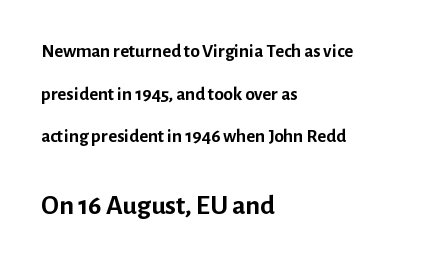
{"serif": "no", "italic": "no", "bold": "yes", "weight": "semibold", "width": "normal", "stroke_contrast": "low", "x_height": "medium", "monospaced": "no", "underline": "no", "align": "left", "line_spacing": "loose", "line_spacing_ratio": 2.24, "letter_spacing": "normal", "letter_spacing_em": 0.0, "larger_block": "second", "size_ratio": 1.47, "glyph_px": 28}
